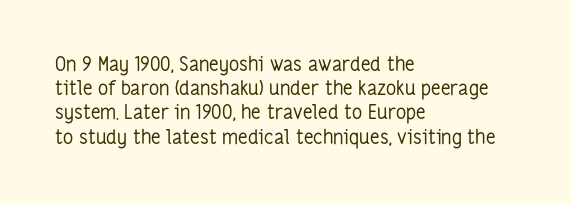
Tall strokes in this sample are plumb rather than angled. Decoration check: the copy has no underline. Words appear dense and cohesive because spacing is normal. The typesetter chose a ragged-right arrangement here.
